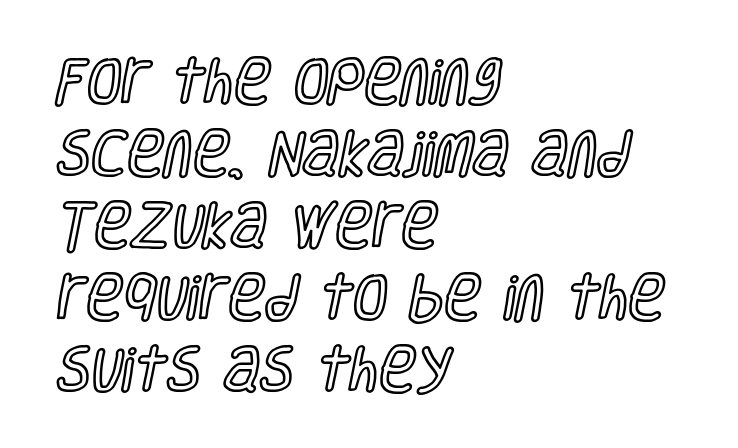
Proportional: the letters do not fall into vertical columns. The line-height multiplier appears to be the usual default. Each line starts at the same left margin while the right side varies. Has an underline been added? It has not. Nobody touched the tracking dial on this one.
